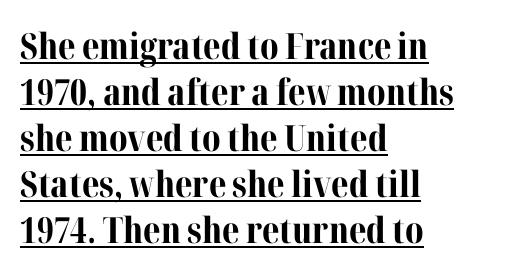
The image shows 36 px bold serif type, upright; set left-aligned, normal line spacing (1.28x), normal letter spacing, underlined; medium stroke contrast and a medium x-height.
